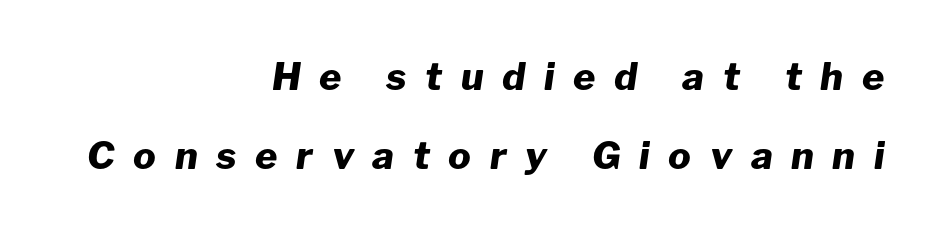
The image shows 38 px heavy type, italic (leaning right); set right-aligned, loose line spacing (2.07x), unusually wide letter spacing (+0.49 em), not underlined; low stroke contrast and a medium x-height.
